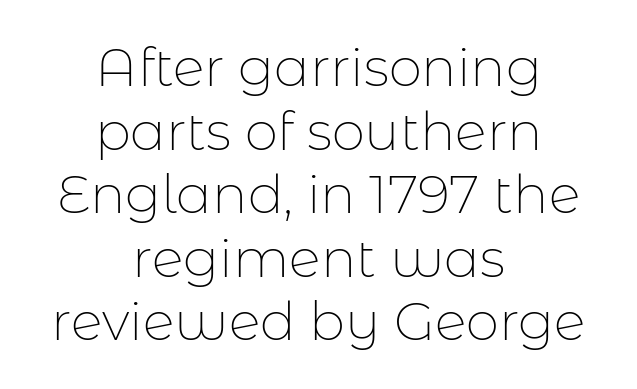
{"serif": "no", "italic": "no", "bold": "no", "weight": "thin", "width": "normal", "stroke_contrast": "low", "x_height": "medium", "monospaced": "no", "underline": "no", "align": "center", "line_spacing_ratio": 1.2, "letter_spacing": "normal", "letter_spacing_em": 0.0, "glyph_px": 53}
